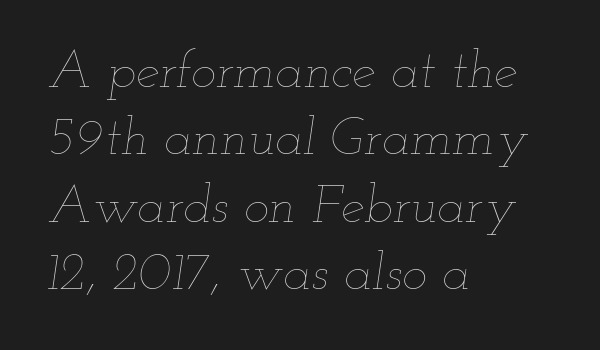
{"italic": "yes", "lean": "right", "slant_degrees": 12, "bold": "no", "weight": "thin", "width": "wide", "stroke_contrast": "low", "x_height": "small", "monospaced": "no", "underline": "no", "align": "left", "line_spacing": "normal", "line_spacing_ratio": 1.27, "letter_spacing": "normal", "letter_spacing_em": 0.0, "glyph_px": 53}
